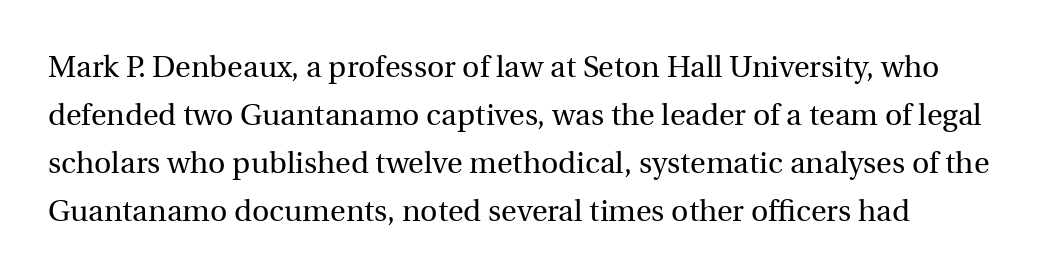
{"serif": "yes", "italic": "no", "bold": "no", "weight": "regular", "width": "normal", "x_height": "medium", "monospaced": "no", "underline": "no", "line_spacing": "normal", "line_spacing_ratio": 1.6, "letter_spacing": "normal", "letter_spacing_em": 0.0, "glyph_px": 30}
